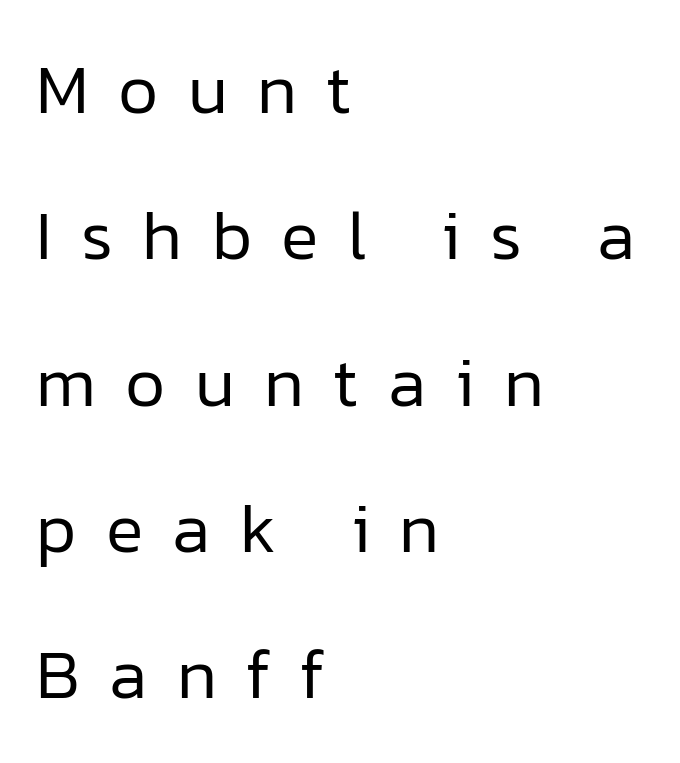
{"serif": "no", "italic": "no", "bold": "no", "weight": "regular", "width": "normal", "stroke_contrast": "low", "x_height": "medium", "monospaced": "no", "underline": "no", "align": "left", "line_spacing": "loose", "line_spacing_ratio": 2.09, "letter_spacing": "wide", "letter_spacing_em": 0.42, "glyph_px": 70}
